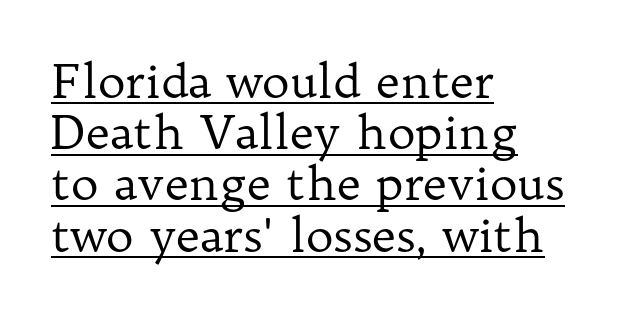
{"serif": "yes", "italic": "no", "bold": "no", "weight": "regular", "width": "normal", "stroke_contrast": "low", "x_height": "medium", "monospaced": "no", "underline": "yes", "align": "left", "line_spacing": "tight", "line_spacing_ratio": 1.09, "letter_spacing": "normal", "letter_spacing_em": 0.0, "glyph_px": 47}
